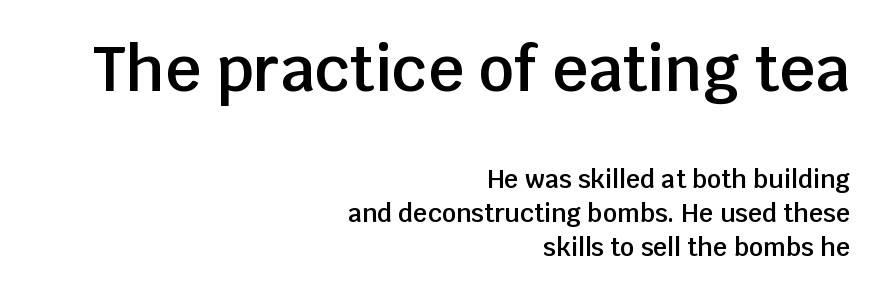
The image shows 62 px semibold sans-serif type, upright; set right-aligned, normal line spacing (1.36x), normal letter spacing, not underlined; the first (top) block is 2.48x larger; low stroke contrast and a large x-height.
